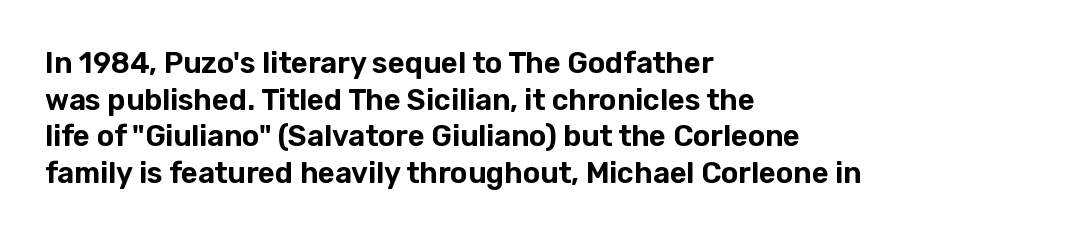
Q: Is the text italic (slanted)? A: No, it is upright.
Q: Is the typeface a serif or a sans-serif typeface? A: Sans-serif.
Q: Is the text underlined? A: No.
Q: How is the paragraph aligned? A: Left-aligned.
Q: Is the spacing between letters normal or unusually wide? A: Normal.
Q: Is the spacing between lines tight, normal or loose? A: Normal.
Q: Width (condensed, normal, or wide)? A: Normal.
Q: Stroke contrast? A: Low.
Q: x-height? A: Medium.
Q: Monospaced? A: No.
